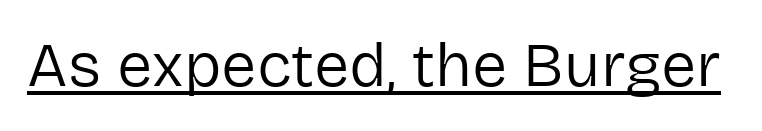
Q: Is the text bold? A: No.
Q: Is the text italic (slanted)? A: No, it is upright.
Q: Is the typeface a serif or a sans-serif typeface? A: Sans-serif.
Q: Is the text underlined? A: Yes.
Q: Is the spacing between letters normal or unusually wide? A: Normal.
Q: Width (condensed, normal, or wide)? A: Normal.
Q: Stroke contrast? A: Low.
Q: x-height? A: Medium.
Q: Monospaced? A: No.
